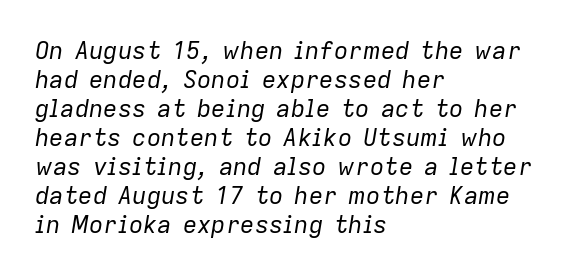
The image shows 24 px text type, italic (leaning right); set left-aligned, line spacing 1.21x, normal letter spacing, not underlined.
